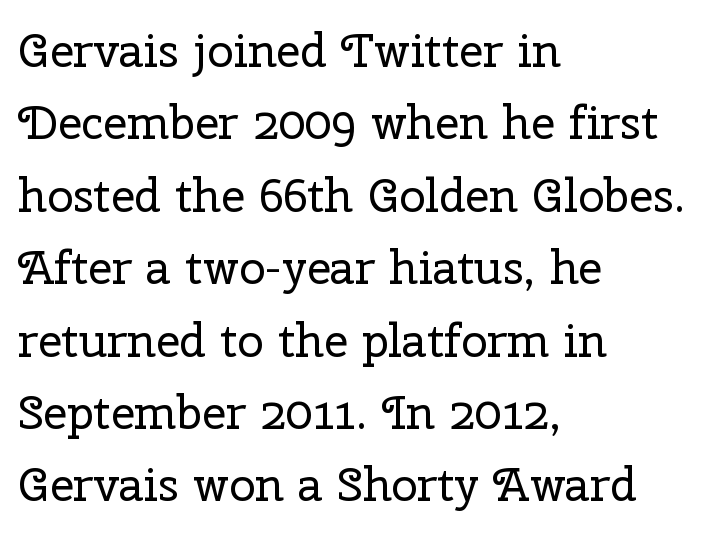
Q: Is the text bold? A: No.
Q: Is the text italic (slanted)? A: No, it is upright.
Q: Is the typeface a serif or a sans-serif typeface? A: Serif.
Q: Is the text underlined? A: No.
Q: How is the paragraph aligned? A: Left-aligned.
Q: Is the spacing between letters normal or unusually wide? A: Normal.
Q: Is the spacing between lines tight, normal or loose? A: Normal.
Q: Width (condensed, normal, or wide)? A: Normal.
Q: Stroke contrast? A: Low.
Q: x-height? A: Medium.
Q: Monospaced? A: No.
